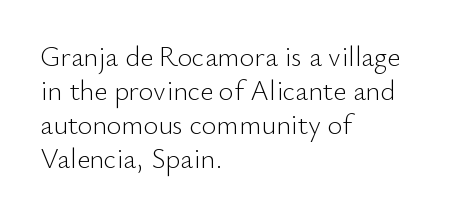
The passage shown is not bold in any degree. The face used here is proportionally spaced, like ordinary book or web type. This sample uses an upright cut, with every glyph sitting square on the baseline. Nobody drew a line under any word here. Font category for this specimen: sans-serif. Horizontally, the lines are justified to the leading edge only.
